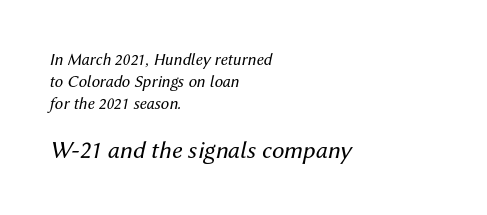
The image shows 25 px text type, italic (leaning right); set left-aligned, normal line spacing (1.3x), normal letter spacing, not underlined; the second (bottom) block is 1.47x larger.
